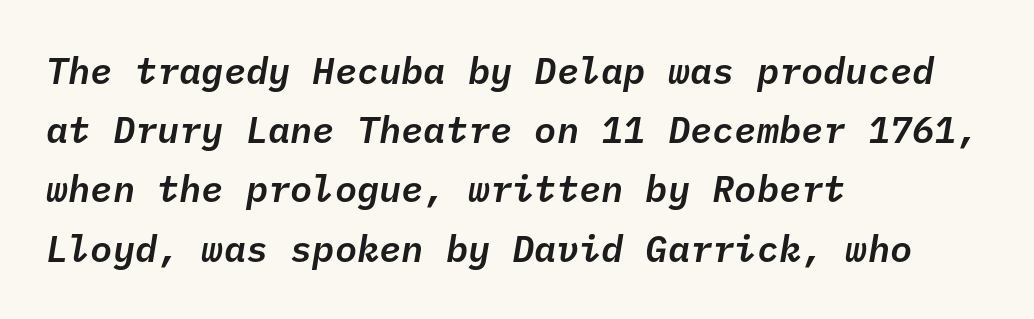
Q: Is the text italic (slanted)? A: Yes, it leans right by about 10 degrees.
Q: Is the text underlined? A: No.
Q: How is the paragraph aligned? A: Left-aligned.
Q: Is the spacing between letters normal or unusually wide? A: Normal.
Q: Is the spacing between lines tight, normal or loose? A: Normal.
Q: Width (condensed, normal, or wide)? A: Normal.
Q: Stroke contrast? A: Low.
Q: x-height? A: Medium.
Q: Monospaced? A: Yes.
